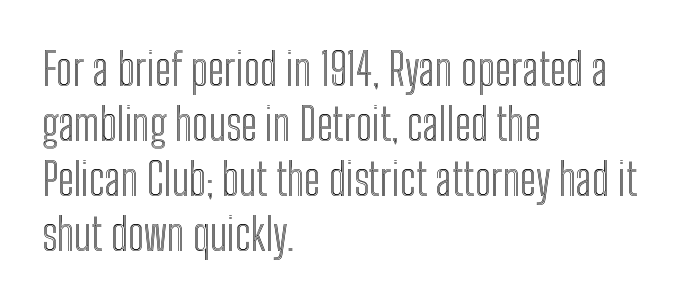
Does the leading feel generous? No, just average. This is the regular roman posture of the typeface. A student would call this left alignment; a typographer would say flush left, rag right. A clean baseline with only descenders dipping below it. The face used here is proportionally spaced, like ordinary book or web type. The letterforms sit shoulder to shoulder at normal distance.
